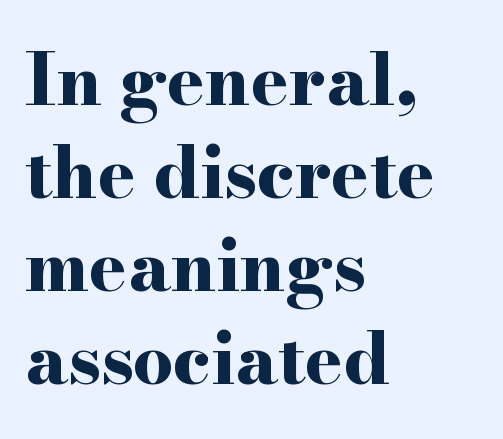
{"serif": "yes", "italic": "no", "bold": "yes", "weight": "bold", "width": "wide", "stroke_contrast": "high", "x_height": "small", "monospaced": "no", "underline": "no", "align": "left", "line_spacing": "normal", "line_spacing_ratio": 1.31, "letter_spacing": "normal", "letter_spacing_em": 0.0, "glyph_px": 71}
